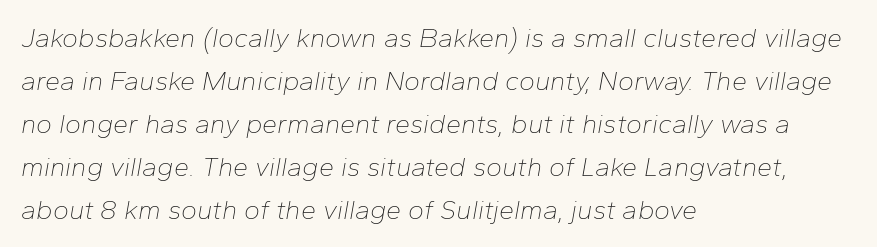
These lines keep a tight, regular rhythm from letter to letter. Weight: regular or lighter. The setting favours the left margin, as ordinary paragraphs usually do. Observe the lean: these are italic letterforms. Lines of text with bare space underneath. The space between consecutive lines is moderate.
